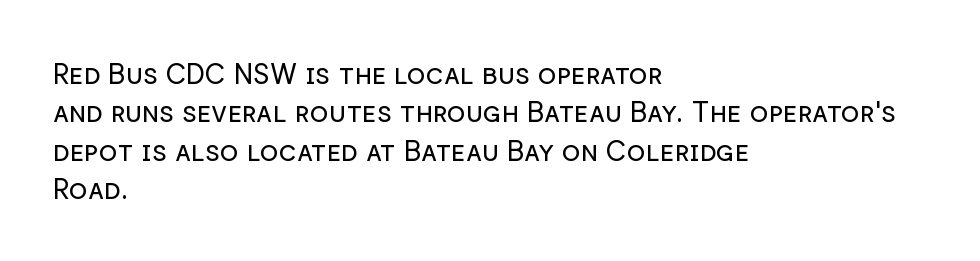
{"serif": "no", "italic": "no", "bold": "no", "weight": "regular", "width": "normal", "stroke_contrast": "low", "x_height": "medium", "monospaced": "no", "underline": "no", "align": "left", "line_spacing": "normal", "line_spacing_ratio": 1.37, "letter_spacing": "normal", "letter_spacing_em": 0.0, "glyph_px": 28}
